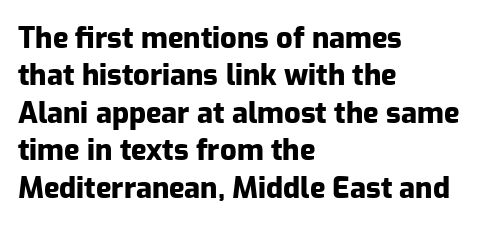
Q: Is the text bold? A: Yes.
Q: Is the text italic (slanted)? A: No, it is upright.
Q: Is the typeface a serif or a sans-serif typeface? A: Sans-serif.
Q: Is the text underlined? A: No.
Q: How is the paragraph aligned? A: Left-aligned.
Q: Is the spacing between letters normal or unusually wide? A: Normal.
Q: Is the spacing between lines tight, normal or loose? A: Normal.
Q: Width (condensed, normal, or wide)? A: Normal.
Q: Stroke contrast? A: Low.
Q: x-height? A: Medium.
Q: Monospaced? A: No.
